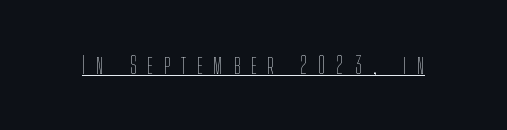
The image shows 24 px text type, upright; set unusually wide letter spacing (+0.45 em), underlined.
